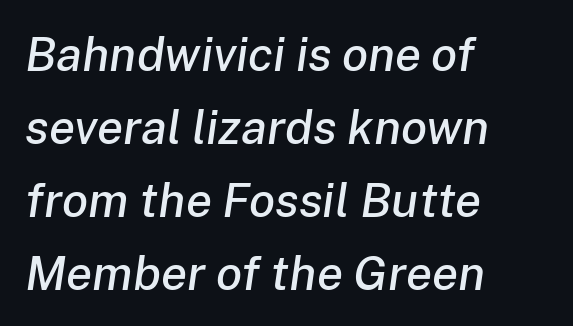
The image shows 48 px text type, italic (leaning right); set left-aligned, normal line spacing (1.52x), normal letter spacing, not underlined; low stroke contrast and a medium x-height.
